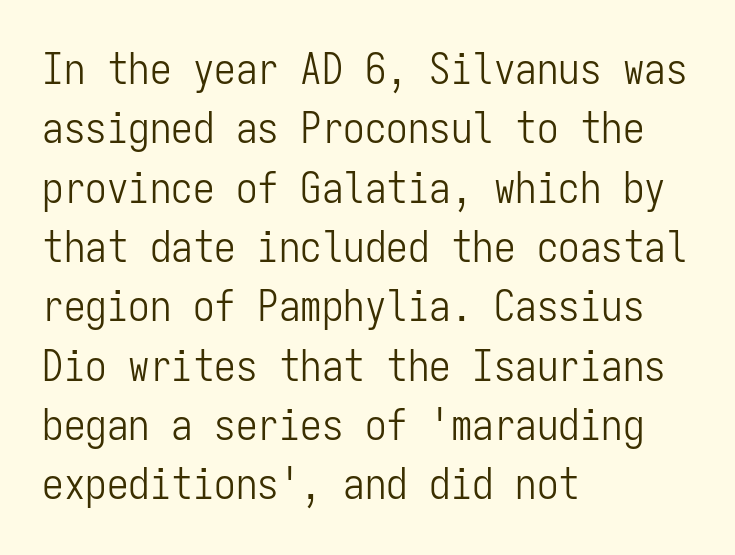
{"serif": "no", "italic": "no", "bold": "no", "weight": "light", "width": "condensed", "stroke_contrast": "low", "x_height": "medium", "monospaced": "yes", "underline": "no", "align": "left", "line_spacing": "normal", "line_spacing_ratio": 1.38, "letter_spacing": "normal", "letter_spacing_em": 0.0, "glyph_px": 43}
